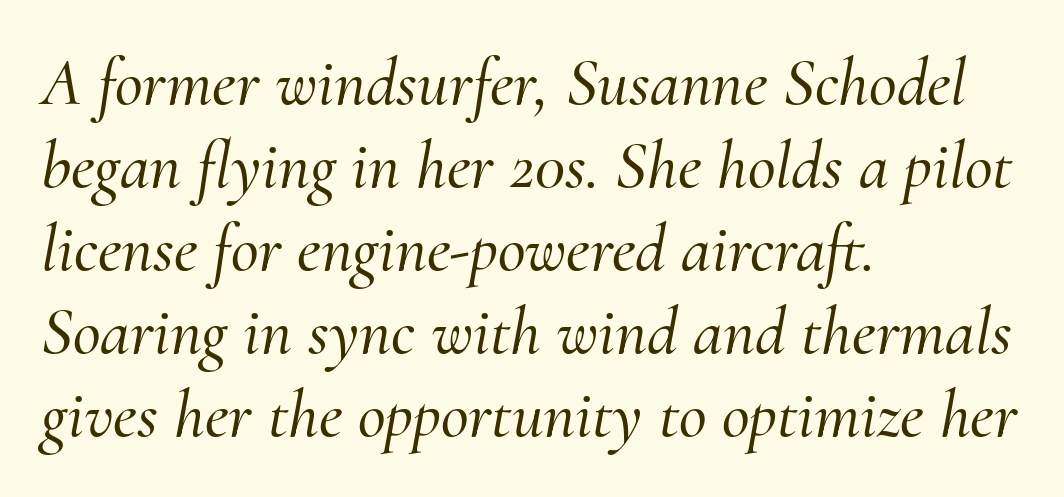
{"serif": "yes", "italic": "yes", "lean": "right", "slant_degrees": 10, "width": "normal", "stroke_contrast": "medium", "x_height": "small", "monospaced": "no", "underline": "no", "align": "left", "line_spacing_ratio": 1.22, "letter_spacing": "normal", "letter_spacing_em": 0.0, "glyph_px": 68}
